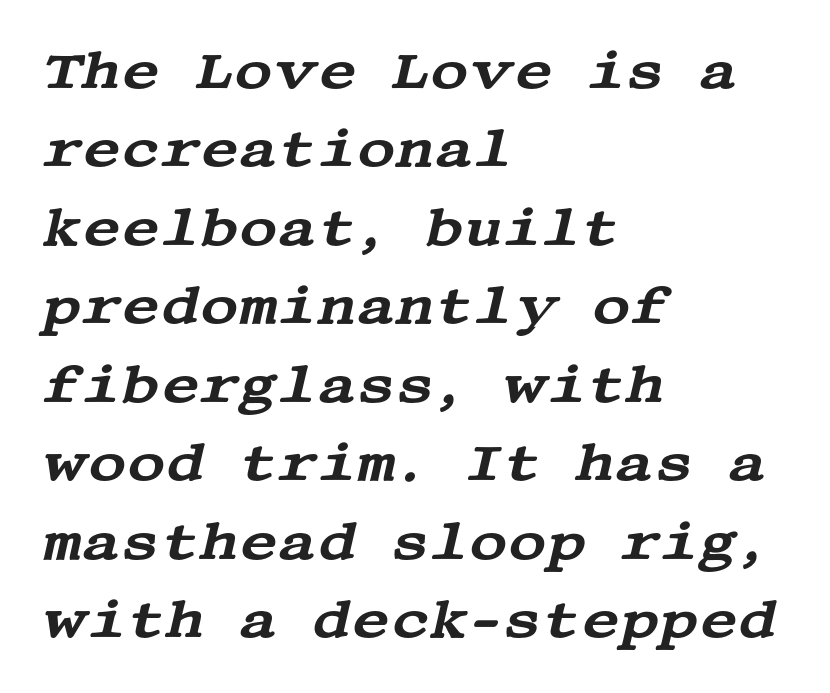
The specimen omits any rule beneath the text block's lines. Yep, those are serifs on the letters. Vertically, the passage feels balanced, rows spaced as you'd expect. The compositor pushed each line to the left boundary. Italic: yes, the glyphs are oblique.
